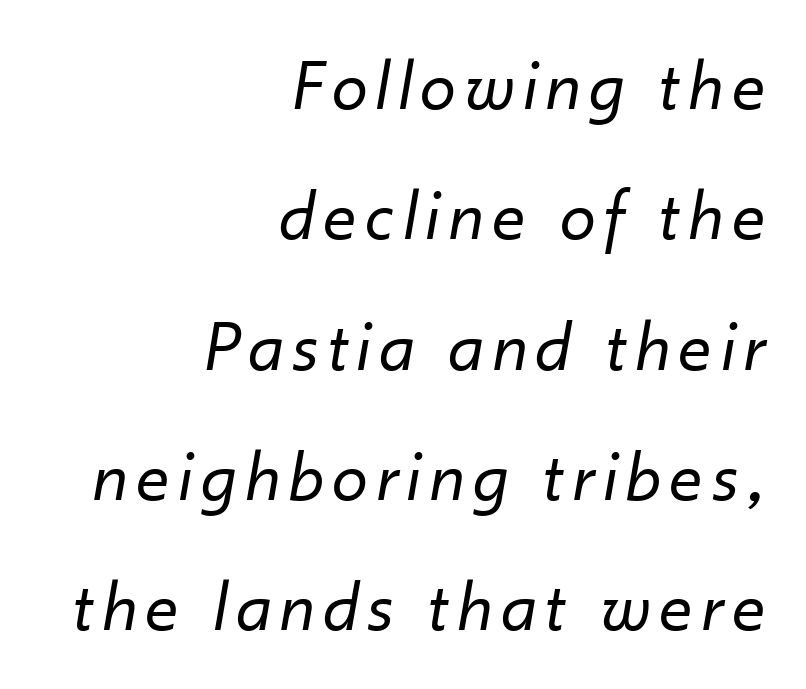
{"italic": "yes", "lean": "right", "slant_degrees": 10, "bold": "no", "weight": "regular", "width": "normal", "stroke_contrast": "low", "x_height": "small", "monospaced": "no", "underline": "no", "align": "right", "line_spacing_ratio": 1.81, "glyph_px": 72}
